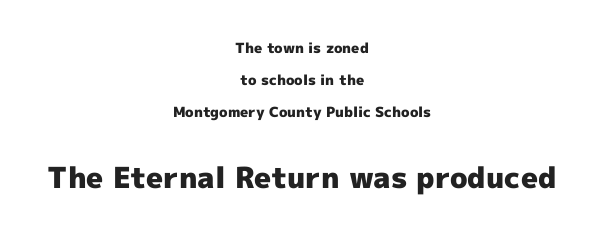
Typographic density is high because the face is bold. The glyphs are unaccompanied by any horizontal stroke below them. Letterform terminals end flat and unadorned throughout the passage. These lines are centered, leaving both edges ragged. Reading down the column, the eye jumps a long way to each next line. Default kerning and tracking; the words read as compact shapes.
